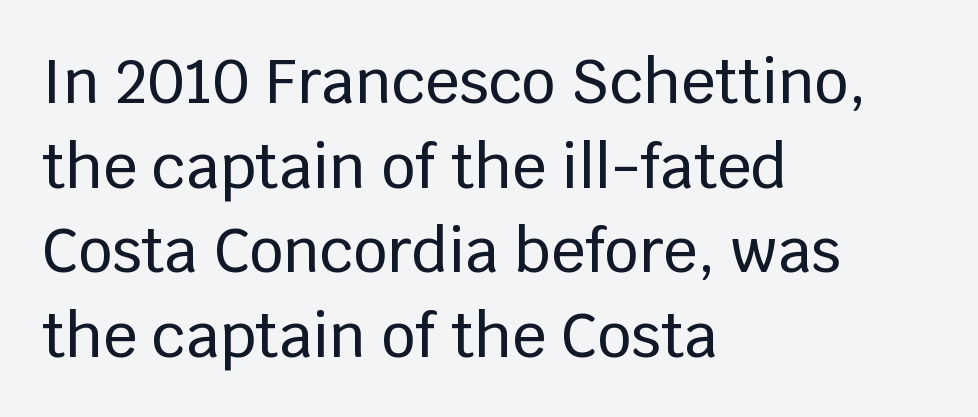
The type family on display is of the sans-serif kind. The line texture is even and compact thanks to regular tracking. These lines sit exactly where default settings would place them. The specimen omits any rule beneath the text block's lines. All the whitespace from short lines collects on the right. The passage shown is typed in a proportional face where columns would drift.
